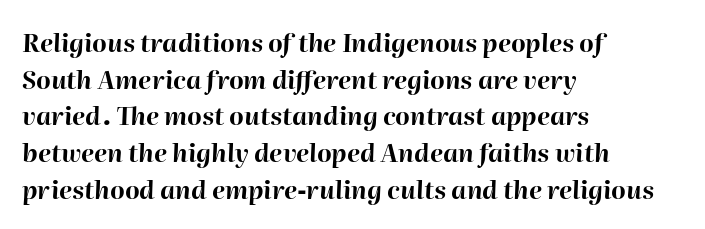
Q: Is the text bold? A: Yes.
Q: Is the text italic (slanted)? A: Yes, it leans right by about 2 degrees.
Q: Is the text underlined? A: No.
Q: How is the paragraph aligned? A: Left-aligned.
Q: Is the spacing between letters normal or unusually wide? A: Normal.
Q: Is the spacing between lines tight, normal or loose? A: Normal.
